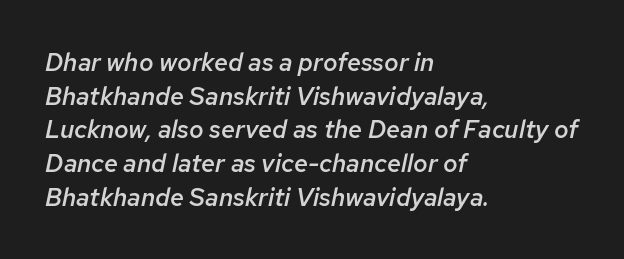
Q: Is the text bold? A: Semi-bold.
Q: Is the text italic (slanted)? A: Yes, it leans right by about 12 degrees.
Q: Is the text underlined? A: No.
Q: How is the paragraph aligned? A: Left-aligned.
Q: Is the spacing between letters normal or unusually wide? A: Normal.
Q: Is the spacing between lines tight, normal or loose? A: Normal.
